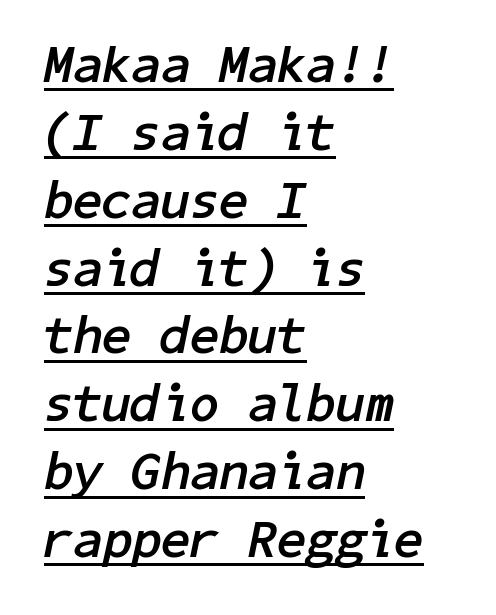
Q: Is the text bold? A: Yes.
Q: Is the text italic (slanted)? A: Yes, it leans right by about 11 degrees.
Q: Is the text underlined? A: Yes.
Q: How is the paragraph aligned? A: Left-aligned.
Q: Is the spacing between letters normal or unusually wide? A: Normal.
Q: Is the spacing between lines tight, normal or loose? A: Normal.
Q: Width (condensed, normal, or wide)? A: Normal.
Q: Stroke contrast? A: Low.
Q: x-height? A: Medium.
